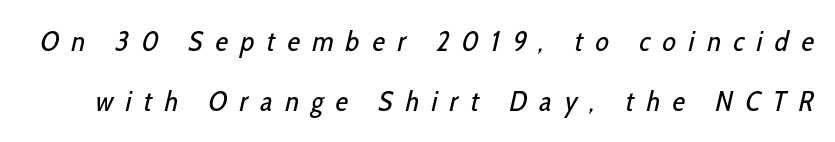
Q: Is the text bold? A: No.
Q: Is the typeface a serif or a sans-serif typeface? A: Sans-serif.
Q: Is the text underlined? A: No.
Q: Is the spacing between letters normal or unusually wide? A: Unusually wide.
Q: Is the spacing between lines tight, normal or loose? A: Loose.
Q: Width (condensed, normal, or wide)? A: Condensed.
Q: Stroke contrast? A: Low.
Q: x-height? A: Medium.
Q: Monospaced? A: No.
